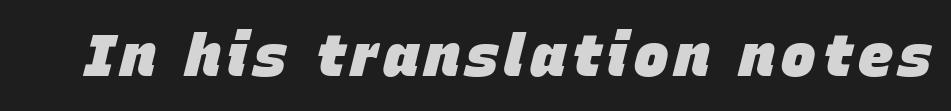
{"italic": "yes", "lean": "right", "slant_degrees": 15, "bold": "yes", "weight": "heavy", "width": "normal", "stroke_contrast": "low", "x_height": "large", "monospaced": "no", "underline": "no", "glyph_px": 58}
